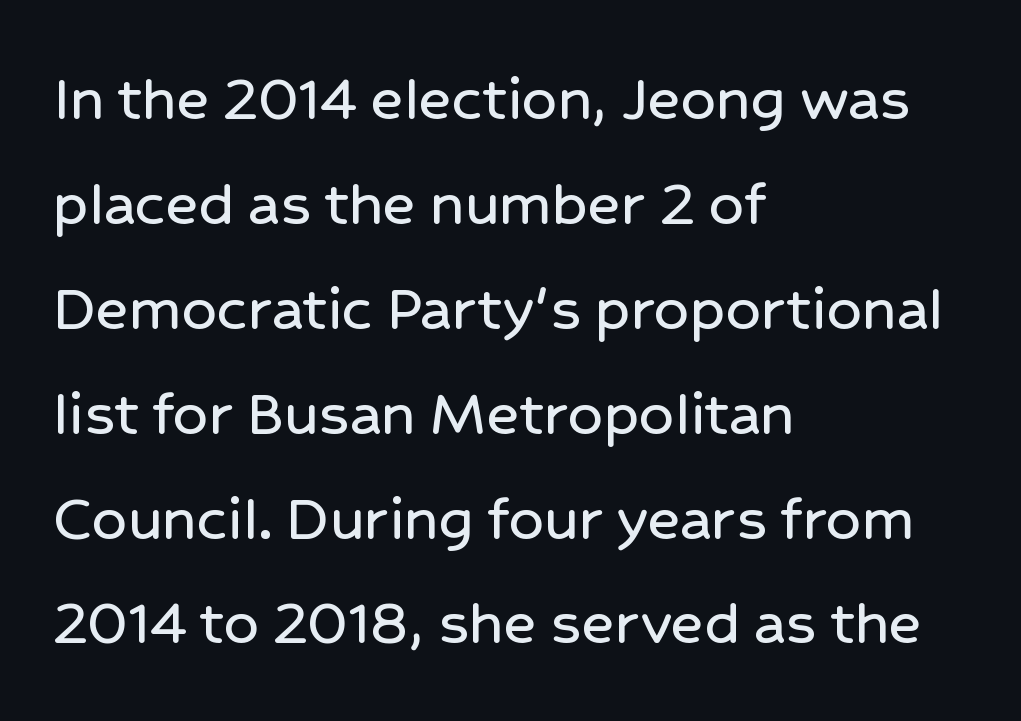
Normally led — the rows are evenly, conventionally spaced. Every row of glyphs begins at an identical x-position on the left. Is this a fixed-width face? No — the glyphs have proportional, varying widths. Check under the words: just untouched page. The glyphs in this specimen are sans serif. Students, note that the glyphs here touch the page at normal intervals.
